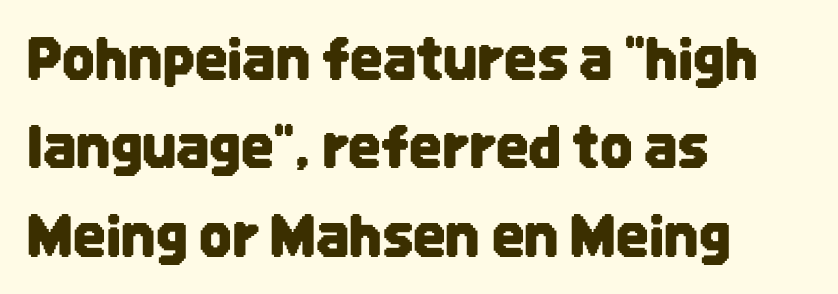
When letters stand straight like this, we call the style roman or upright. This sample has the flowing, uneven cadence of proportional lettering. These lines keep a tight, regular rhythm from letter to letter. If you measured baseline to baseline, you'd find a middling distance. Descenders hang freely into open space.
